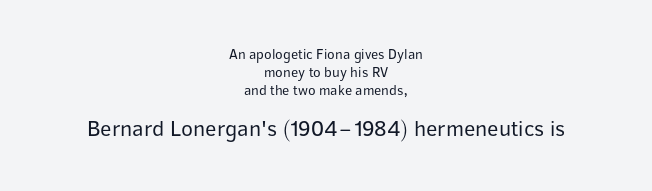
Q: Is the text bold? A: No.
Q: Is the text italic (slanted)? A: No, it is upright.
Q: Is the text underlined? A: No.
Q: How is the paragraph aligned? A: Centered.
Q: Is the spacing between letters normal or unusually wide? A: Normal.
Q: Is the spacing between lines tight, normal or loose? A: Normal.
Q: Which block of text is set in a larger size, the first (top) or the second (bottom)? A: The second (bottom) one.
